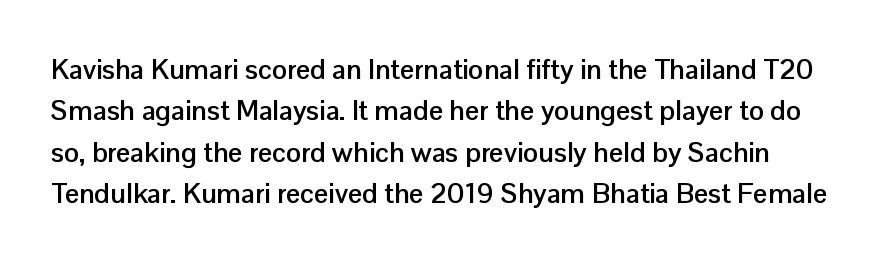
Designer's note — italics off, roman on. The rendering keeps characters at their native spacing. The passage shown is typed in a proportional face where columns would drift. Emphasis by weight is at full strength: bold.
